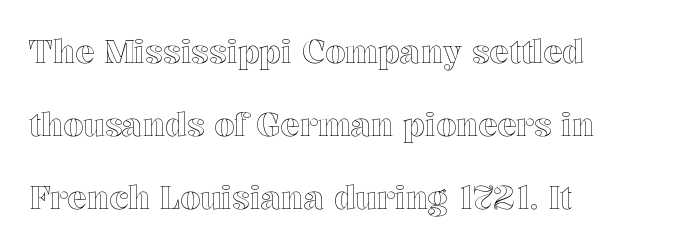
Decoration check: the copy has no underline. Proportional: the letters do not fall into vertical columns. The rendering uses a large line-height, opening up the rows. It's the straight-up-and-down kind of type. These lines keep a tight, regular rhythm from letter to letter. The paragraph has a hard left edge and a soft right edge.
